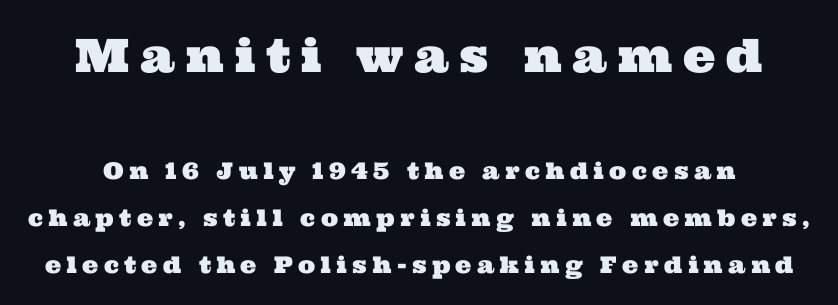
The image shows 46 px wide serif type; set loose line spacing (2.03x), unusually wide letter spacing (+0.23 em), not underlined; the first (top) block is 2.0x larger; medium stroke contrast and a medium x-height.
